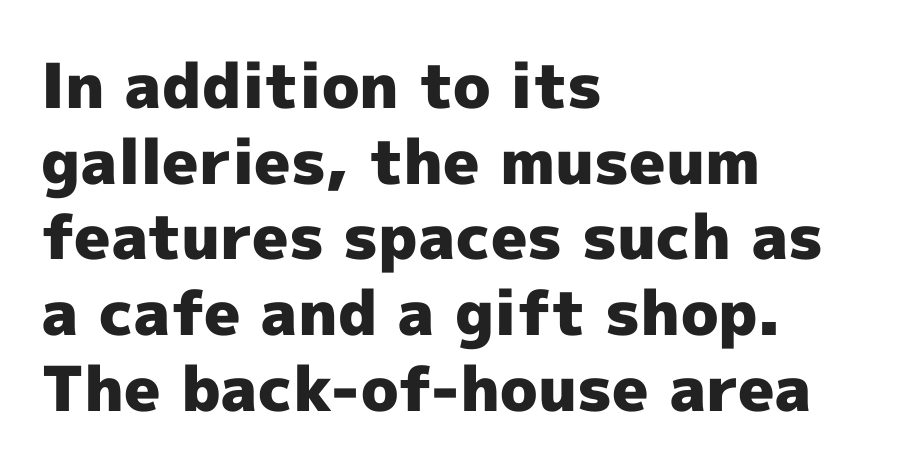
{"serif": "no", "italic": "no", "bold": "yes", "weight": "heavy", "width": "normal", "x_height": "medium", "monospaced": "no", "underline": "no", "align": "left", "line_spacing_ratio": 1.22, "letter_spacing": "normal", "letter_spacing_em": 0.0, "glyph_px": 62}
